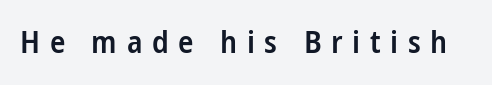
Q: Is the text bold? A: Semi-bold.
Q: Is the text italic (slanted)? A: No, it is upright.
Q: Is the typeface a serif or a sans-serif typeface? A: Sans-serif.
Q: Is the text underlined? A: No.
Q: Is the spacing between letters normal or unusually wide? A: Unusually wide.
Q: Width (condensed, normal, or wide)? A: Condensed.
Q: Stroke contrast? A: Low.
Q: x-height? A: Medium.
Q: Monospaced? A: No.
